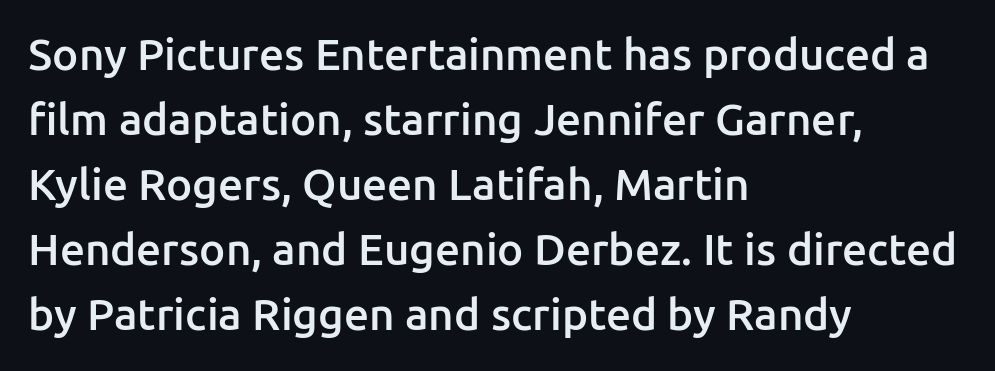
The image shows 44 px semibold sans-serif type, upright; set left-aligned, normal line spacing (1.48x), normal letter spacing, not underlined; low stroke contrast and a medium x-height.
